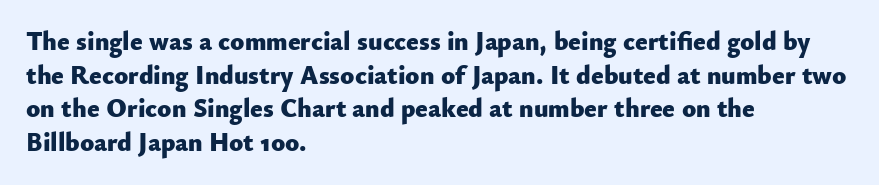
Regarding leading, the lines here are spaced in the standard way. Nothing unusual about the tracking: characters are spaced as the font intends. Clear beneath every line of the passage. The compositor pushed each line to the left boundary. Ascenders rise straight up at ninety degrees. The font is running at its bold setting.
